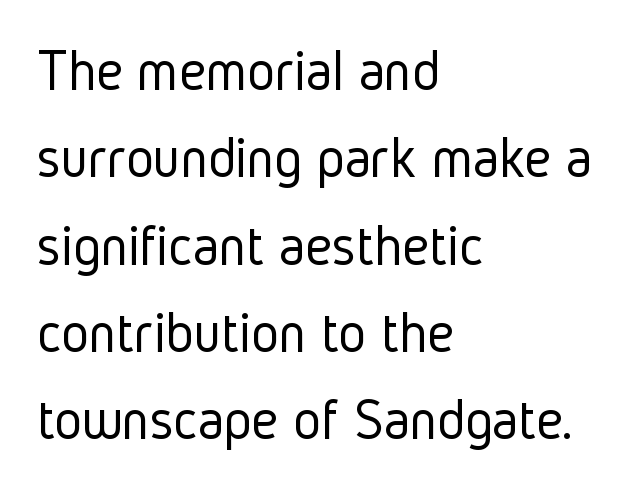
{"serif": "no", "italic": "no", "bold": "no", "weight": "light", "width": "condensed", "stroke_contrast": "low", "x_height": "medium", "monospaced": "no", "underline": "no", "align": "left", "line_spacing": "normal", "line_spacing_ratio": 1.48, "letter_spacing": "normal", "letter_spacing_em": 0.0, "glyph_px": 59}
